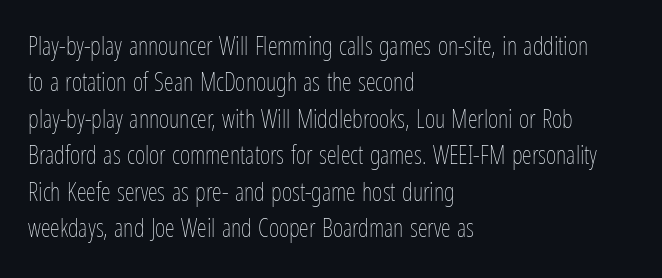
In terms of posture, this sample is upright. The passage shown has conventional tracking throughout. The zone under the glyphs is completely vacant. The lines are quadded left. These glyphs show unthickened strokes, regular width or finer. Rows of type keep a routine distance in the vertical direction.
